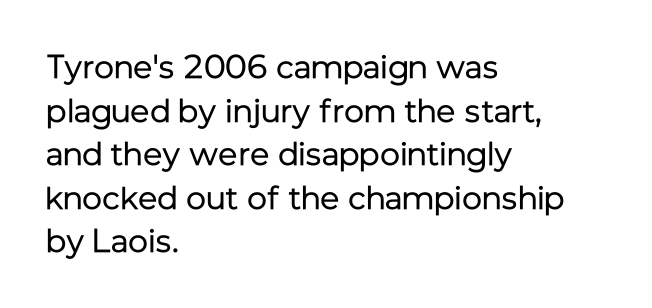
The image shows 33 px regular-weight sans-serif type, upright; set left-aligned, normal line spacing (1.32x), normal letter spacing, not underlined; low stroke contrast and a medium x-height.
